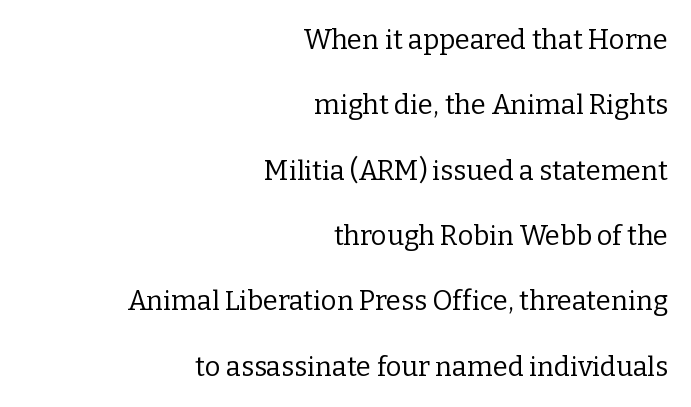
{"italic": "no", "bold": "no", "underline": "no", "align": "right", "line_spacing": "loose", "line_spacing_ratio": 2.42, "letter_spacing": "normal", "letter_spacing_em": 0.0, "glyph_px": 27}
